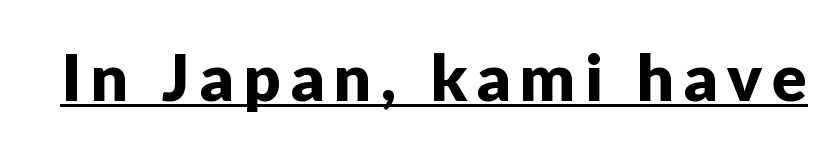
Stroke terminals: plain, sans-serif. When letters stand straight like this, we call the style roman or upright. Descenders here cross a horizontal rule under the line. Looks like regular typesetting: each glyph gets only the width it needs.
